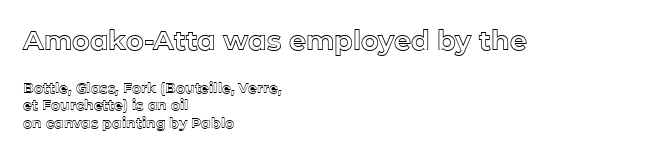
Quick note: not italic, upright. The passage shown has conventional tracking throughout. The foot of each line stays bare and open. The setting favours the left margin, as ordinary paragraphs usually do.
